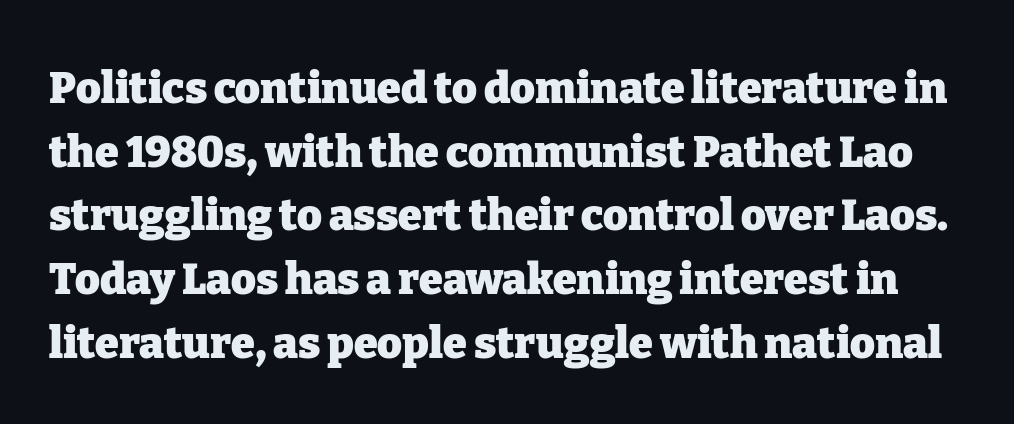
{"serif": "yes", "italic": "no", "bold": "yes", "weight": "heavy", "width": "normal", "stroke_contrast": "low", "x_height": "medium", "monospaced": "no", "underline": "no", "line_spacing": "normal", "line_spacing_ratio": 1.48, "letter_spacing": "normal", "letter_spacing_em": 0.0, "glyph_px": 43}
